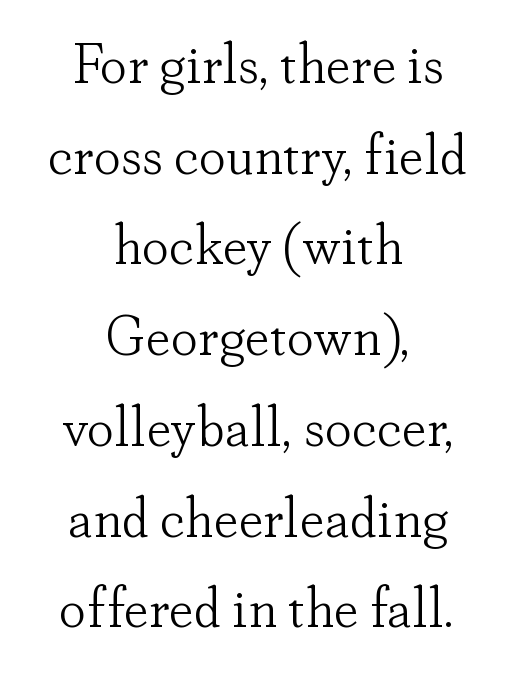
{"serif": "yes", "italic": "no", "bold": "no", "weight": "light", "width": "normal", "stroke_contrast": "low", "x_height": "small", "monospaced": "no", "underline": "no", "align": "center", "line_spacing": "normal", "line_spacing_ratio": 1.65, "letter_spacing": "normal", "letter_spacing_em": 0.0, "glyph_px": 55}
